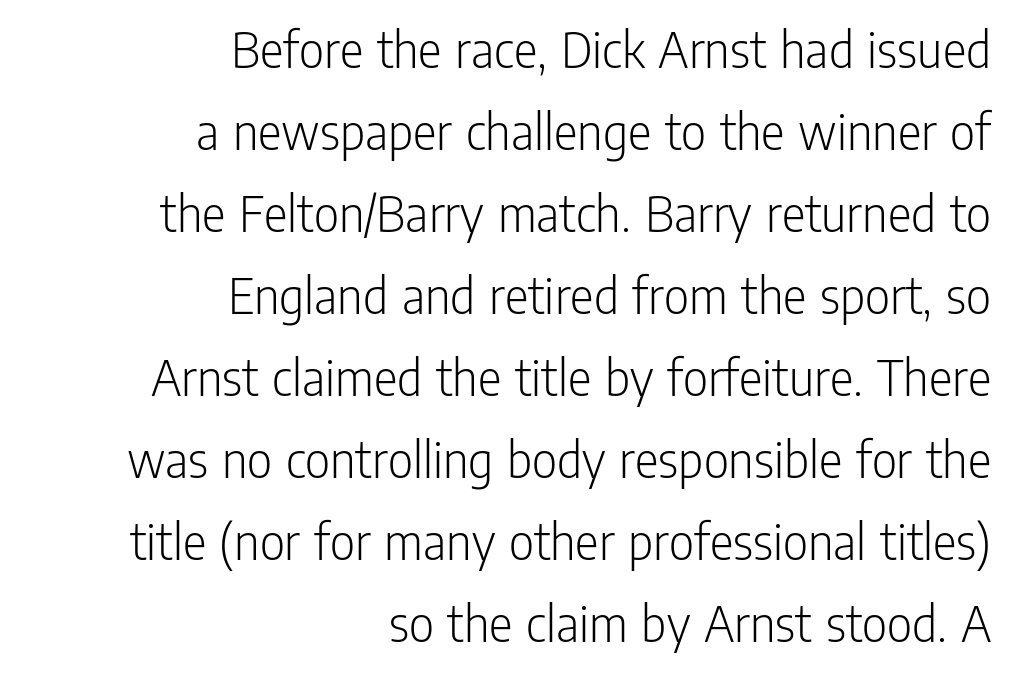
The typeface has the unassuming heft of standard copy or less. Nothing sits at the stroke ends, so this counts as sans-serif. Think of a printed novel: that variable character pitch is what you see here. Nobody touched the tracking dial on this one. In terms of leading, this rendering sits right in the middle. A roman cut, with each character standing at attention.
